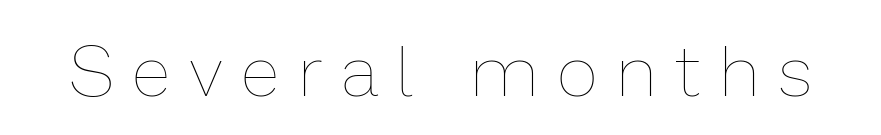
The image shows 71 px thin type, upright; set unusually wide letter spacing (+0.29 em), not underlined; low stroke contrast and a medium x-height.
